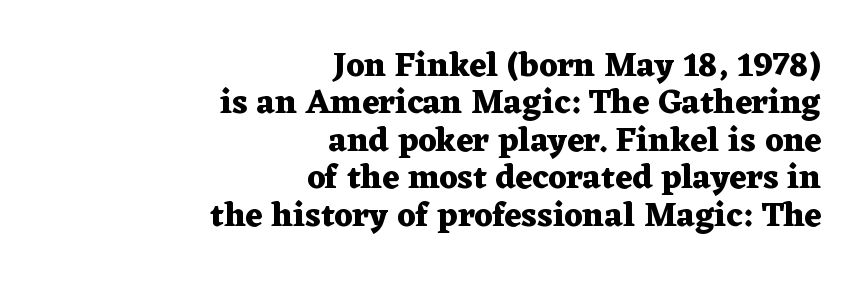
The image shows 34 px heavy, wide serif type, upright; set right-aligned, tight line spacing (1.1x), normal letter spacing, not underlined; medium stroke contrast and a medium x-height.
